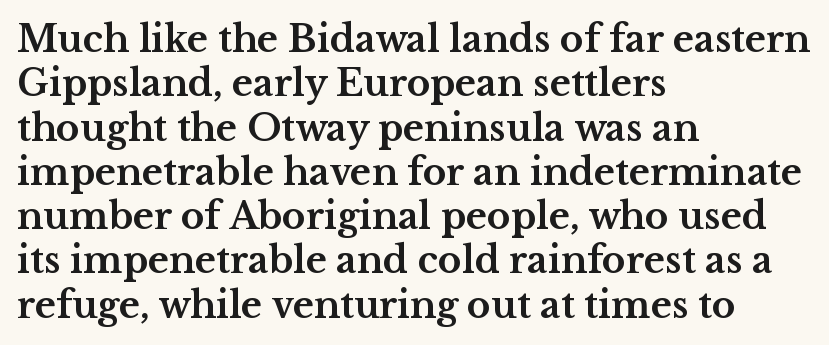
{"serif": "yes", "italic": "no", "bold": "yes", "weight": "bold", "width": "wide", "stroke_contrast": "medium", "x_height": "medium", "monospaced": "no", "underline": "no", "align": "left", "line_spacing_ratio": 1.23, "letter_spacing": "normal", "letter_spacing_em": 0.0, "glyph_px": 36}
